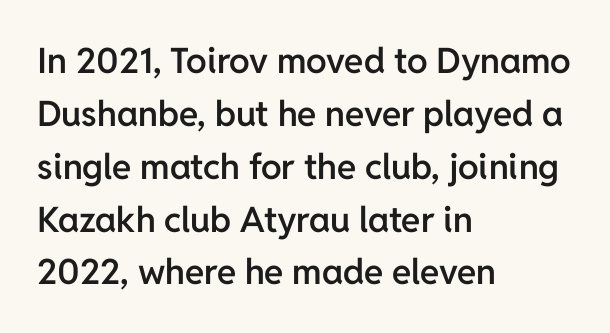
Does the copy run flush right? No — it runs flush left. Note: no serifs on the glyphs. Nothing unusual about the tracking: characters are spaced as the font intends. Underline: absent.
